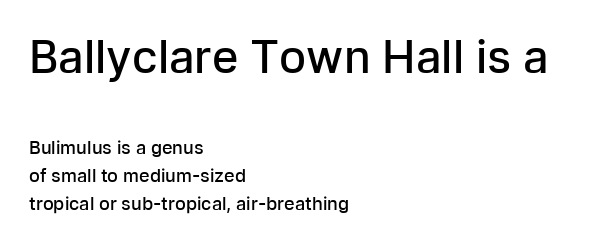
The image shows 45 px semibold sans-serif type, upright; set left-aligned, normal line spacing (1.57x), normal letter spacing, not underlined; the first (top) block is 2.5x larger; low stroke contrast and a medium x-height.
